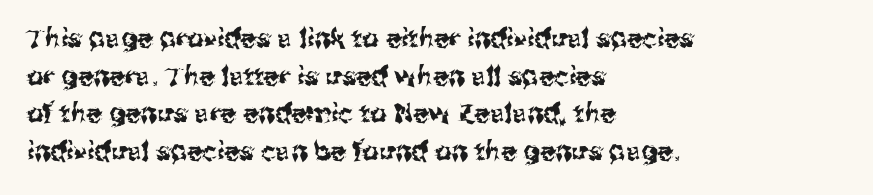
The image shows 26 px text type, upright; set left-aligned, normal line spacing (1.45x), normal letter spacing, not underlined.
